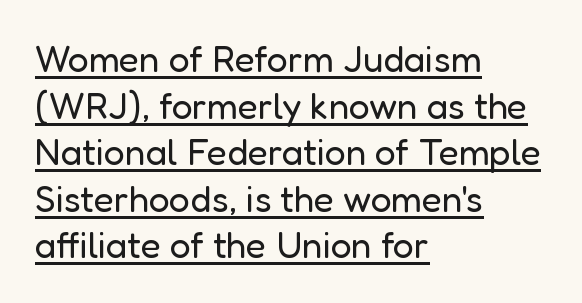
Q: Is the text bold? A: No.
Q: Is the text italic (slanted)? A: No, it is upright.
Q: Is the typeface a serif or a sans-serif typeface? A: Sans-serif.
Q: Is the text underlined? A: Yes.
Q: How is the paragraph aligned? A: Left-aligned.
Q: Is the spacing between letters normal or unusually wide? A: Normal.
Q: Is the spacing between lines tight, normal or loose? A: Normal.
Q: Width (condensed, normal, or wide)? A: Normal.
Q: Stroke contrast? A: Low.
Q: x-height? A: Medium.
Q: Monospaced? A: No.
